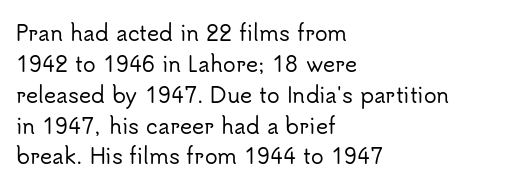
The image shows 21 px text type, upright; set left-aligned, normal line spacing (1.47x), normal letter spacing, not underlined.
